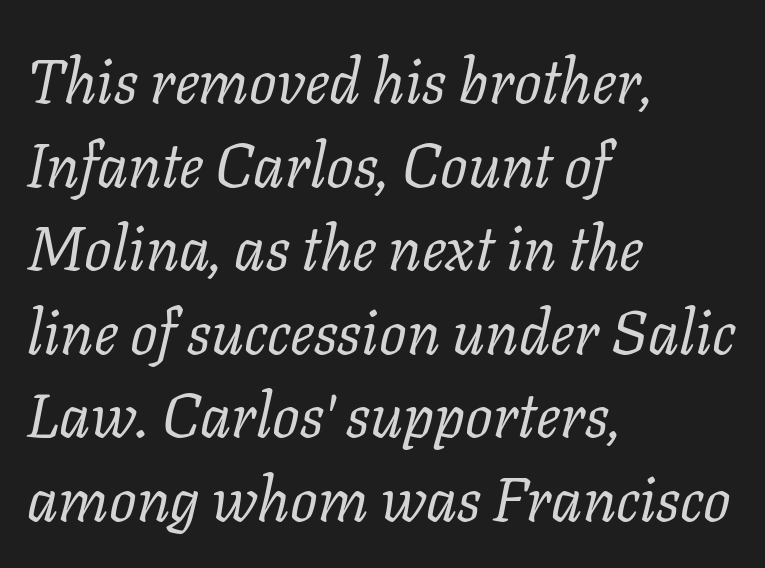
The image shows 61 px regular-weight serif type, italic (leaning right); set left-aligned, normal line spacing (1.37x), normal letter spacing, not underlined; low stroke contrast and a medium x-height.
